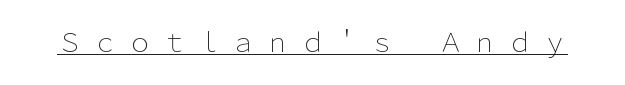
Compared with typical body copy, the letter spacing here is much looser. Every character sits straight up, as roman type does. This sample carries an underscore along the baseline area. Caption: face not bold, strokes unweighted.
